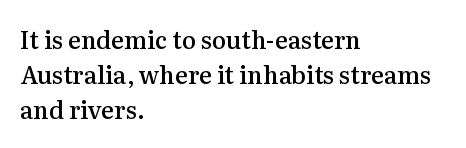
The image shows 24 px text type, upright; set left-aligned, normal line spacing (1.46x), normal letter spacing, not underlined.
